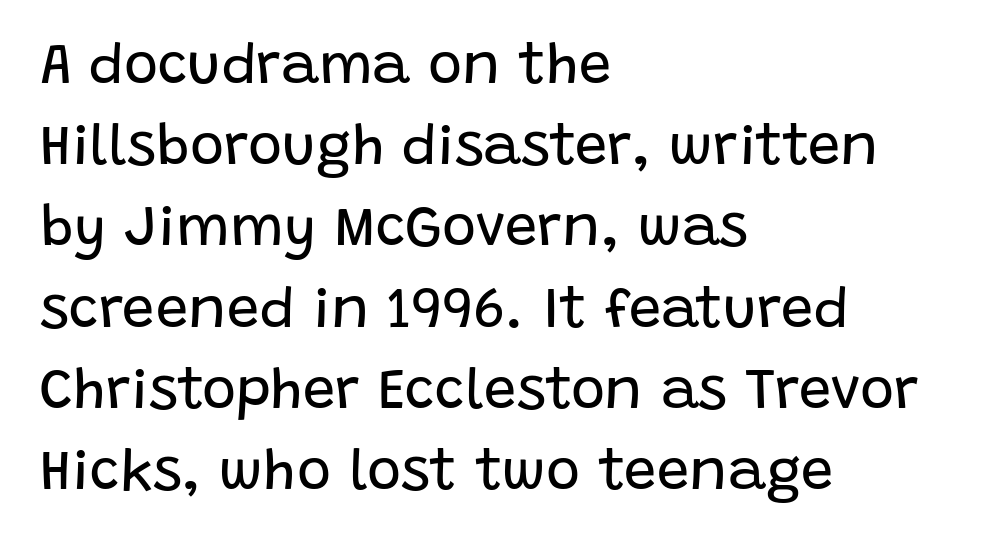
Does the lettering tilt? It doesn't — this is upright. Note the varied advance widths — an 'i' is clearly narrower than an 'm'. Alignment: flush left. The words here are not underlined.
